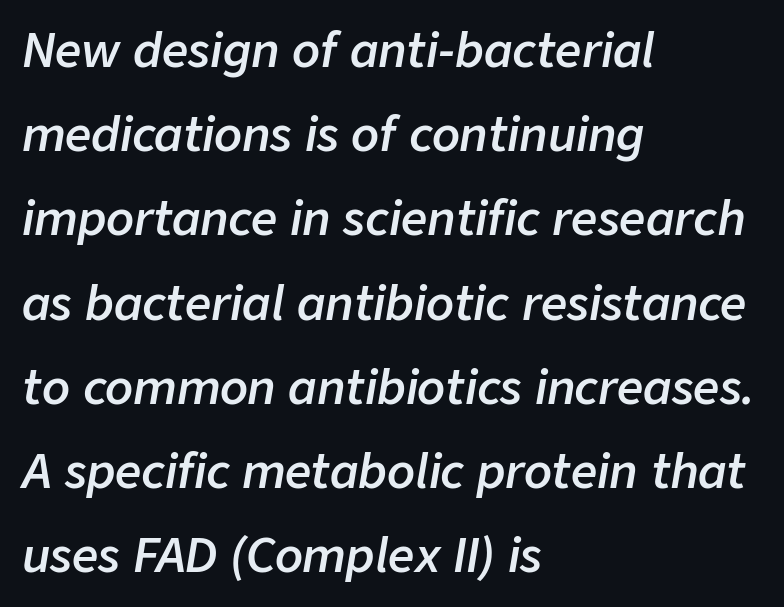
{"italic": "yes", "lean": "right", "slant_degrees": 9, "bold": "semi", "weight": "semibold", "width": "normal", "stroke_contrast": "low", "x_height": "medium", "monospaced": "no", "underline": "no", "align": "left", "line_spacing_ratio": 1.83, "letter_spacing": "normal", "letter_spacing_em": 0.0, "glyph_px": 46}
